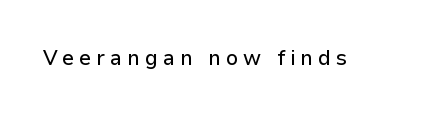
The image shows 21 px text type, upright; set unusually wide letter spacing (+0.23 em), not underlined.
